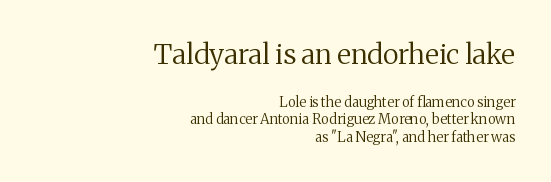
The image shows 28 px regular-weight serif type, upright; set right-aligned, line spacing 1.24x, normal letter spacing, not underlined; the first (top) block is 2.0x larger; medium stroke contrast and a medium x-height.
